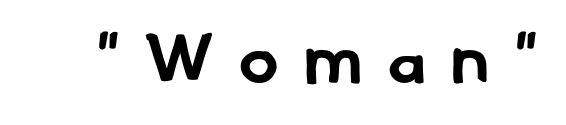
Q: Is the text bold? A: Yes.
Q: Is the typeface a serif or a sans-serif typeface? A: Sans-serif.
Q: Is the text underlined? A: No.
Q: Is the spacing between letters normal or unusually wide? A: Unusually wide.
Q: Width (condensed, normal, or wide)? A: Normal.
Q: Stroke contrast? A: Low.
Q: x-height? A: Small.
Q: Monospaced? A: No.
